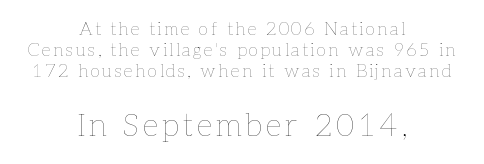
Q: Is the text bold? A: No.
Q: Is the text italic (slanted)? A: No, it is upright.
Q: Is the text underlined? A: No.
Q: How is the paragraph aligned? A: Centered.
Q: Which block of text is set in a larger size, the first (top) or the second (bottom)? A: The second (bottom) one.
Q: Width (condensed, normal, or wide)? A: Normal.
Q: Stroke contrast? A: Low.
Q: x-height? A: Medium.
Q: Monospaced? A: No.
